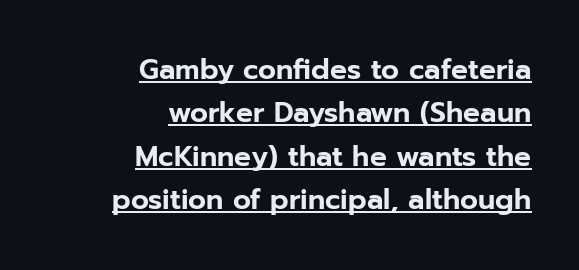
Q: Is the text italic (slanted)? A: No, it is upright.
Q: Is the typeface a serif or a sans-serif typeface? A: Sans-serif.
Q: Is the text underlined? A: Yes.
Q: How is the paragraph aligned? A: Right-aligned.
Q: Is the spacing between letters normal or unusually wide? A: Normal.
Q: Is the spacing between lines tight, normal or loose? A: Normal.
Q: Width (condensed, normal, or wide)? A: Normal.
Q: Stroke contrast? A: Low.
Q: x-height? A: Medium.
Q: Monospaced? A: No.
